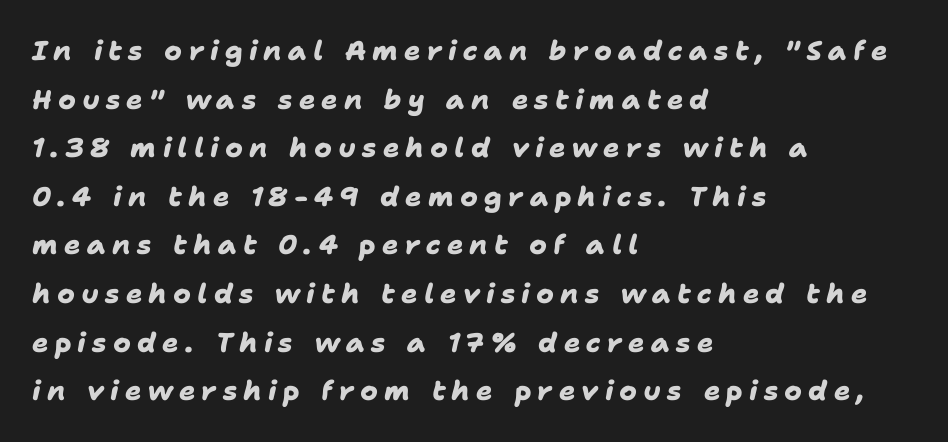
{"bold": "yes", "underline": "no", "align": "left", "line_spacing_ratio": 1.8, "letter_spacing": "wide", "letter_spacing_em": 0.23, "glyph_px": 27}
